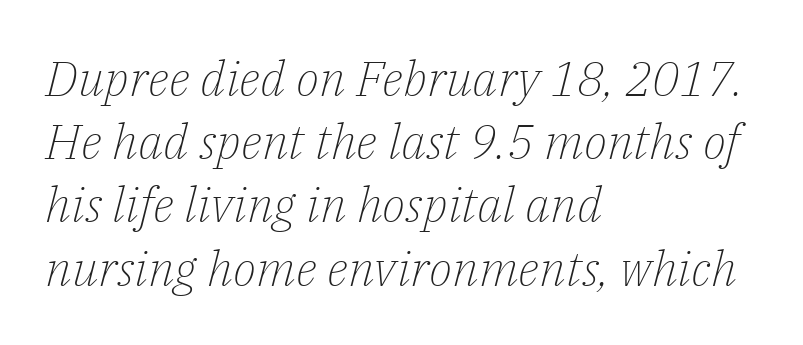
Here the designer chose a conventional face with non-uniform glyph widths. Summary of vertical rhythm: regular, with standard interline spacing. Tall strokes in this sample are angled rather than plumb. The text block is weighted toward the left margin, trailing off unevenly rightward. Nothing heavy about these letters — not bold at all.
